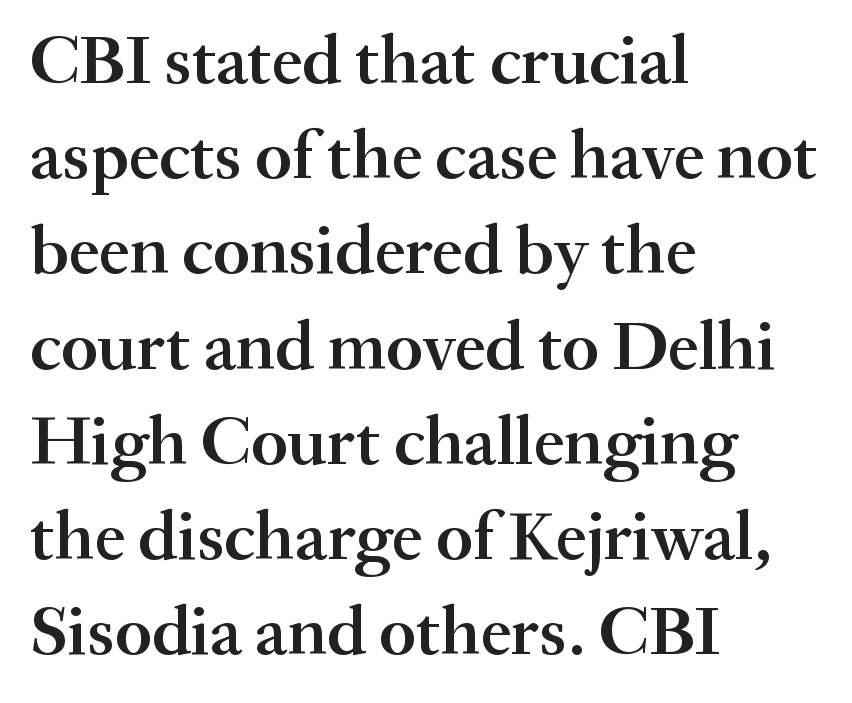
Students, observe: this is what conventionally led text looks like. The face used here is proportionally spaced, like ordinary book or web type. Nobody touched the tracking dial on this one. The lettering stays uniformly vertical, giving the passage a roman look.
